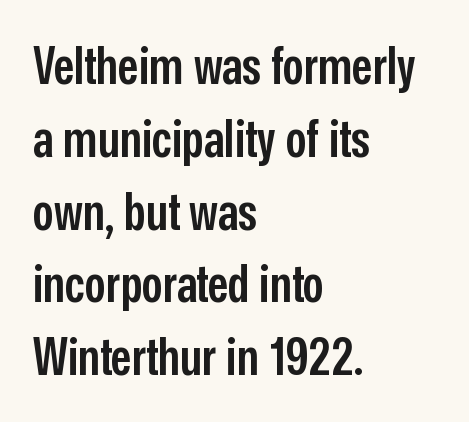
The image shows 52 px semibold, condensed sans-serif type, upright; set left-aligned, normal line spacing (1.4x), normal letter spacing, not underlined; low stroke contrast and a medium x-height.
